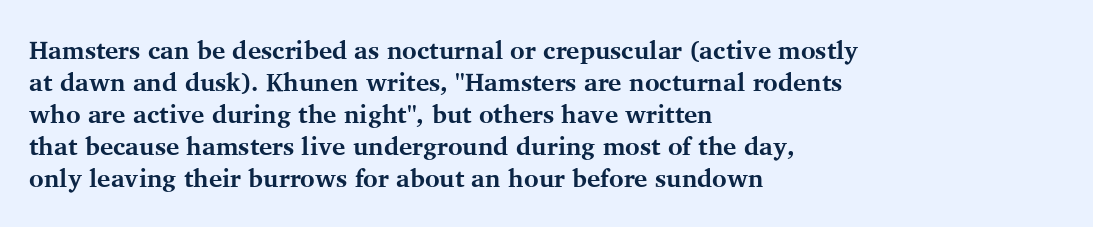
{"italic": "no", "bold": "yes", "underline": "no", "align": "left", "line_spacing": "normal", "line_spacing_ratio": 1.28, "letter_spacing": "normal", "letter_spacing_em": 0.0, "glyph_px": 25}
